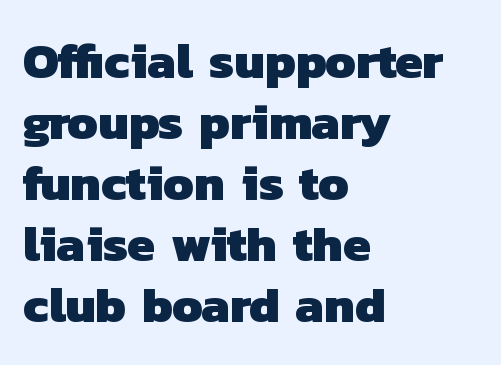
Note the varied advance widths — an 'i' is clearly narrower than an 'm'. Quick note: underline off. Every row of glyphs begins at an identical x-position on the left. This rendering employs a face without finishing strokes, i.e., a sans-serif. Look at the stroke-to-counter ratio: heavy, a bold.
